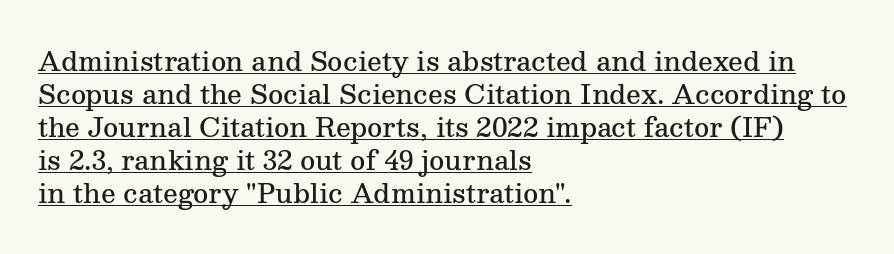
The image shows 26 px text type, upright; set left-aligned, normal line spacing (1.27x), normal letter spacing, underlined.
